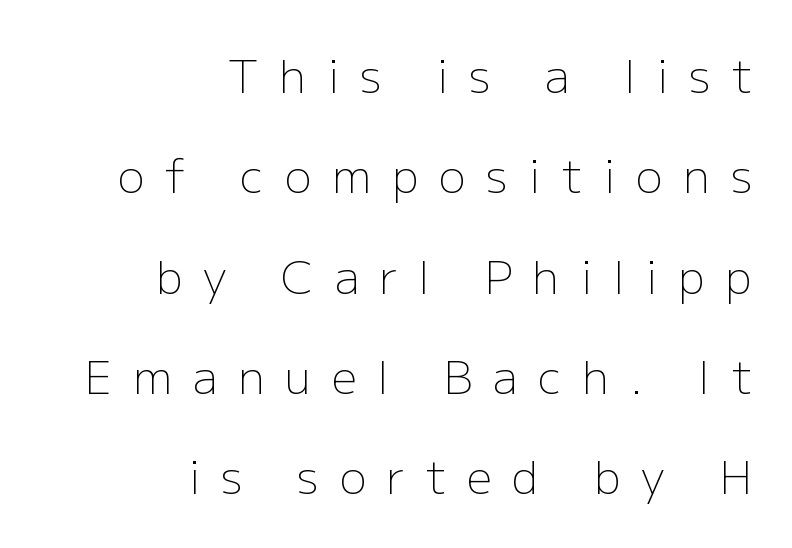
What stands out about the letter spacing? Its width — letters are far apart. Font category for this specimen: sans-serif. Notice how the passage keeps a crisp vertical edge on the right only. Proportional: the letters do not fall into vertical columns.
